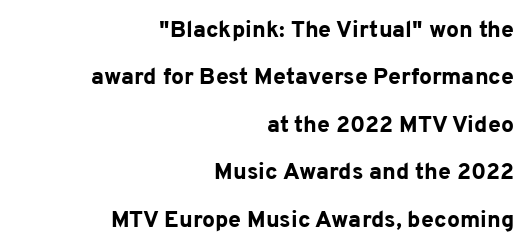
{"italic": "no", "bold": "yes", "underline": "no", "align": "right", "line_spacing": "loose", "line_spacing_ratio": 2.06, "letter_spacing": "normal", "letter_spacing_em": 0.0, "glyph_px": 23}
